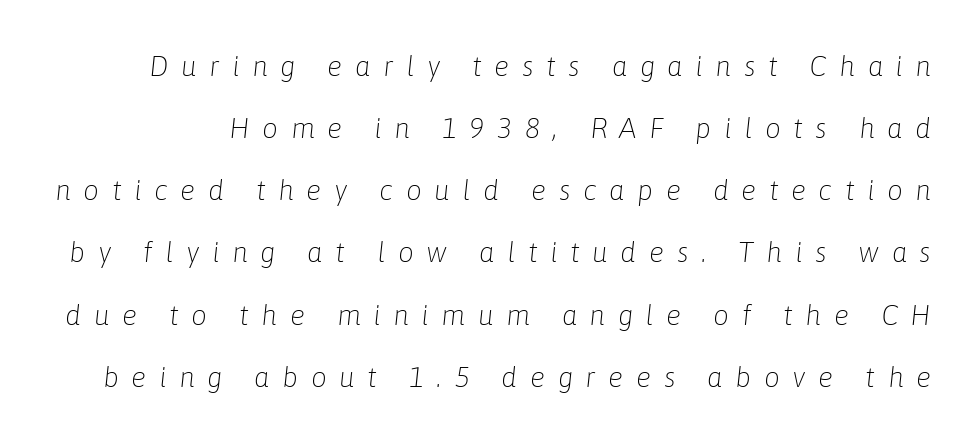
The image shows 28 px light type, italic (leaning right); set loose line spacing (2.22x), unusually wide letter spacing (+0.45 em), not underlined; low stroke contrast and a medium x-height.
